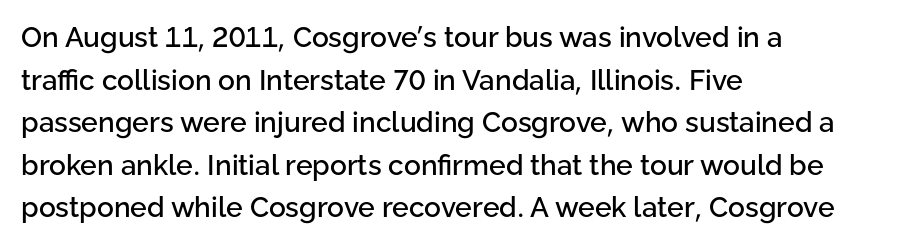
Think of a printed novel: that variable character pitch is what you see here. A typesetter would label this face a sans. The paragraph has a hard left edge and a soft right edge. The font's upright variant was chosen for this text. Inter-character spacing is left at the font's built-in metrics.
